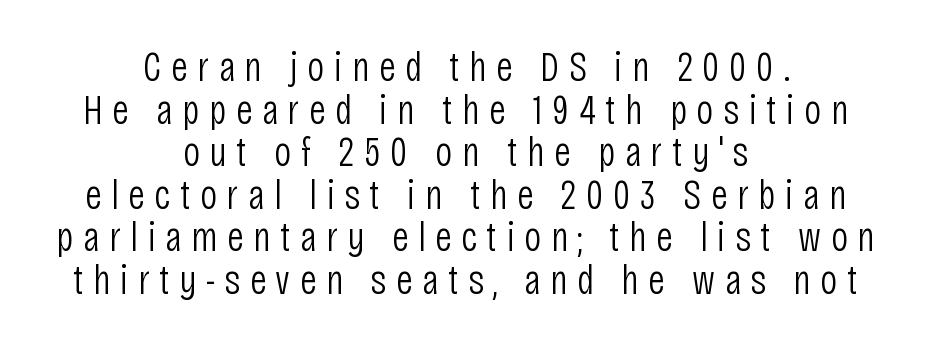
Q: Is the text bold? A: No.
Q: Is the text italic (slanted)? A: No, it is upright.
Q: Is the typeface a serif or a sans-serif typeface? A: Sans-serif.
Q: Is the text underlined? A: No.
Q: How is the paragraph aligned? A: Centered.
Q: Is the spacing between letters normal or unusually wide? A: Unusually wide.
Q: Is the spacing between lines tight, normal or loose? A: Tight.
Q: Width (condensed, normal, or wide)? A: Condensed.
Q: Stroke contrast? A: Low.
Q: x-height? A: Large.
Q: Monospaced? A: No.
